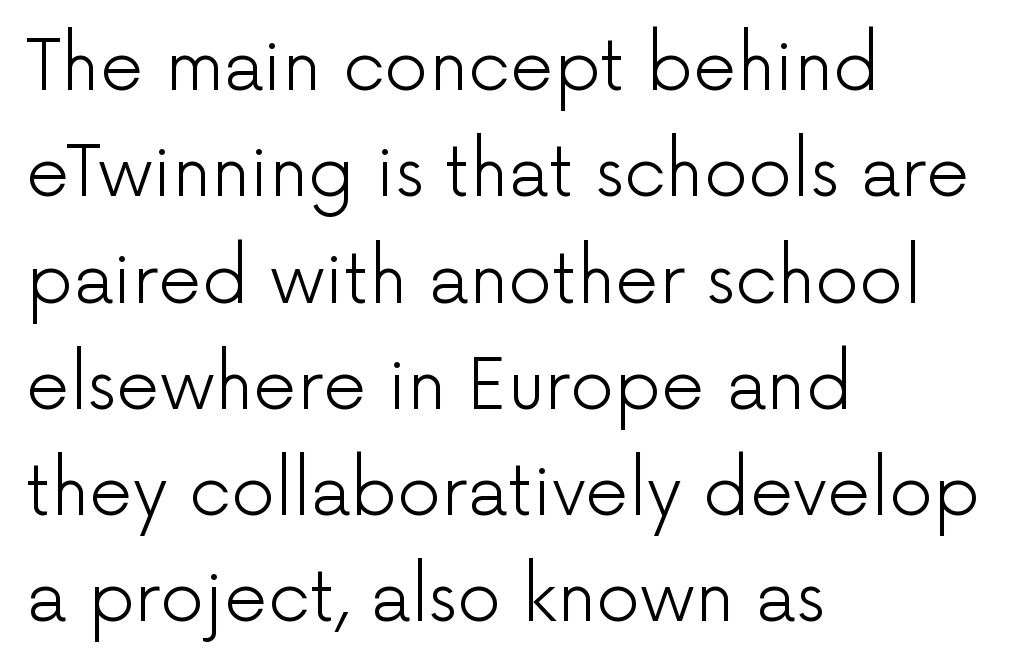
The image shows 69 px light sans-serif type, upright; set left-aligned, normal line spacing (1.54x), normal letter spacing, not underlined; low stroke contrast and a medium x-height.
